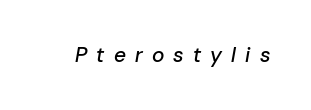
{"italic": "yes", "lean": "right", "slant_degrees": 10, "underline": "no", "letter_spacing": "wide", "letter_spacing_em": 0.44, "glyph_px": 21}
